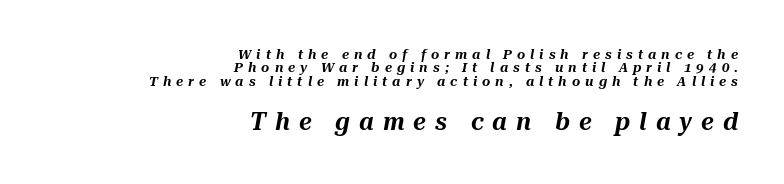
Q: Is the text italic (slanted)? A: Yes, it leans right by about 10 degrees.
Q: Is the text underlined? A: No.
Q: How is the paragraph aligned? A: Right-aligned.
Q: Is the spacing between letters normal or unusually wide? A: Unusually wide.
Q: Is the spacing between lines tight, normal or loose? A: Tight.
Q: Which block of text is set in a larger size, the first (top) or the second (bottom)? A: The second (bottom) one.
